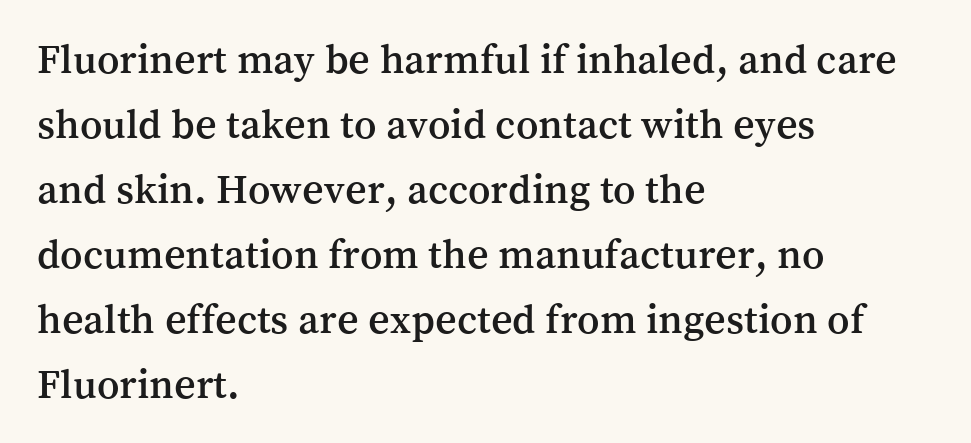
{"serif": "yes", "italic": "no", "width": "normal", "stroke_contrast": "medium", "x_height": "medium", "monospaced": "no", "underline": "no", "align": "left", "line_spacing": "normal", "line_spacing_ratio": 1.55, "letter_spacing": "normal", "letter_spacing_em": 0.0, "glyph_px": 42}
